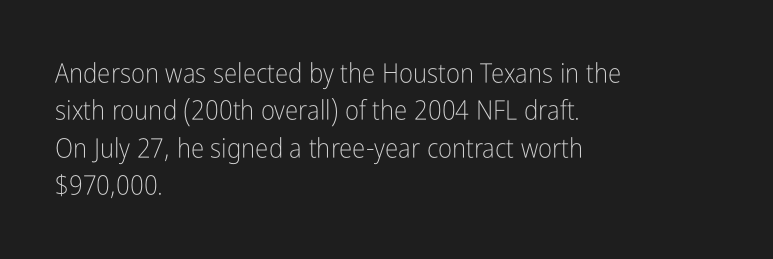
Q: Is the text bold? A: No.
Q: Is the text italic (slanted)? A: No, it is upright.
Q: Is the text underlined? A: No.
Q: How is the paragraph aligned? A: Left-aligned.
Q: Is the spacing between letters normal or unusually wide? A: Normal.
Q: Is the spacing between lines tight, normal or loose? A: Normal.
